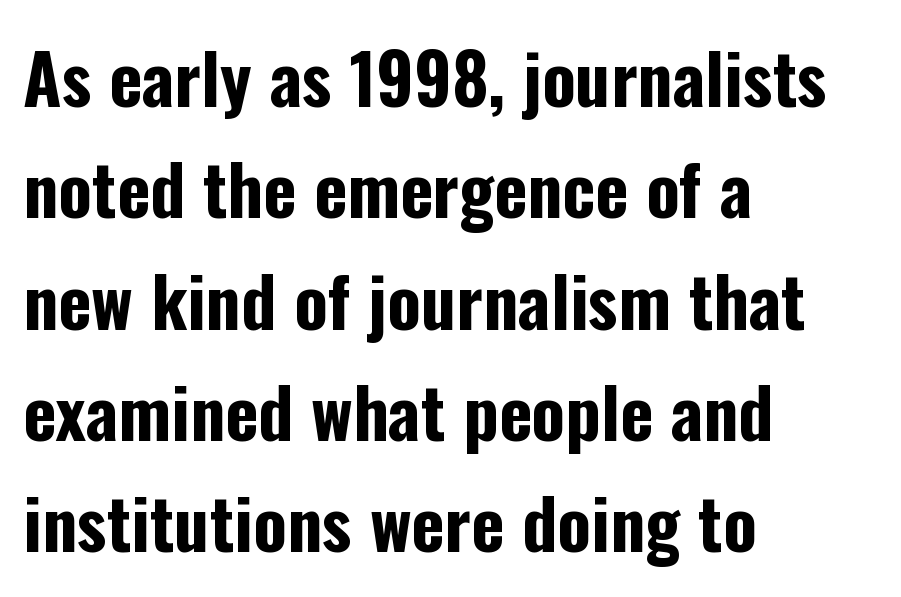
Q: Is the text bold? A: Yes.
Q: Is the text italic (slanted)? A: No, it is upright.
Q: Is the typeface a serif or a sans-serif typeface? A: Sans-serif.
Q: Is the text underlined? A: No.
Q: How is the paragraph aligned? A: Left-aligned.
Q: Is the spacing between letters normal or unusually wide? A: Normal.
Q: Is the spacing between lines tight, normal or loose? A: Normal.
Q: Width (condensed, normal, or wide)? A: Condensed.
Q: Stroke contrast? A: Low.
Q: x-height? A: Medium.
Q: Monospaced? A: No.
